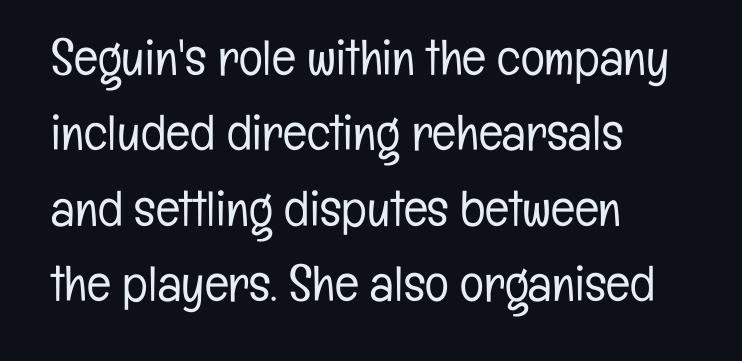
{"serif": "no", "italic": "no", "bold": "no", "weight": "light", "width": "condensed", "stroke_contrast": "low", "x_height": "medium", "monospaced": "no", "underline": "no", "align": "left", "line_spacing": "normal", "line_spacing_ratio": 1.51, "letter_spacing": "normal", "letter_spacing_em": 0.0, "glyph_px": 50}
